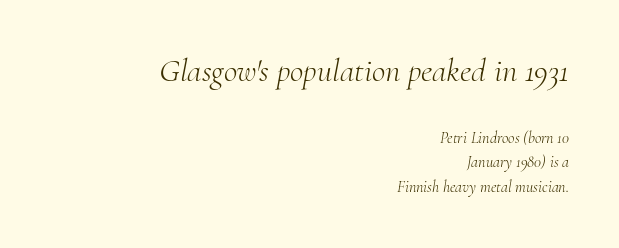
The rendering applies a slant to the glyphs. Note the varied advance widths — an 'i' is clearly narrower than an 'm'. Note: serifs present on the glyphs. Does extra space separate the letters? No, they use regular spacing. Glance below the letters and you will spot only blank space.
